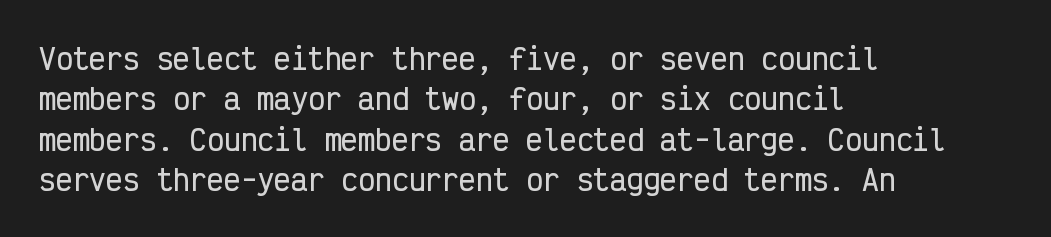
{"serif": "no", "italic": "no", "width": "condensed", "stroke_contrast": "low", "x_height": "medium", "monospaced": "yes", "underline": "no", "align": "left", "line_spacing": "normal", "line_spacing_ratio": 1.44, "letter_spacing": "normal", "letter_spacing_em": 0.0, "glyph_px": 28}
